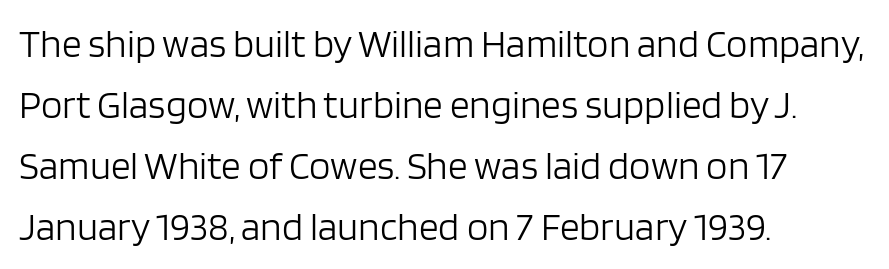
Summary of weight: not heavy and not bold. The passage shown stacks its lines at a standard gap. Left-aligned paragraph, ragged on the right. Each letter's strokes conclude bluntly, with no projecting serifs. Here the designer chose a conventional face with non-uniform glyph widths.
